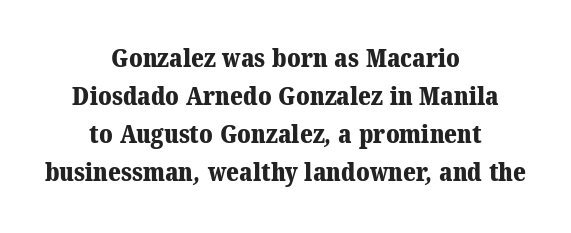
The passage shown stacks its lines at a standard gap. Horizontally, the lines are justified to the midpoint only. Observe the ordinary spacing: letters are neighbours, not strangers. The specimen omits any rule beneath the text block's lines. The typesetting leans heavy: a genuine bold.
